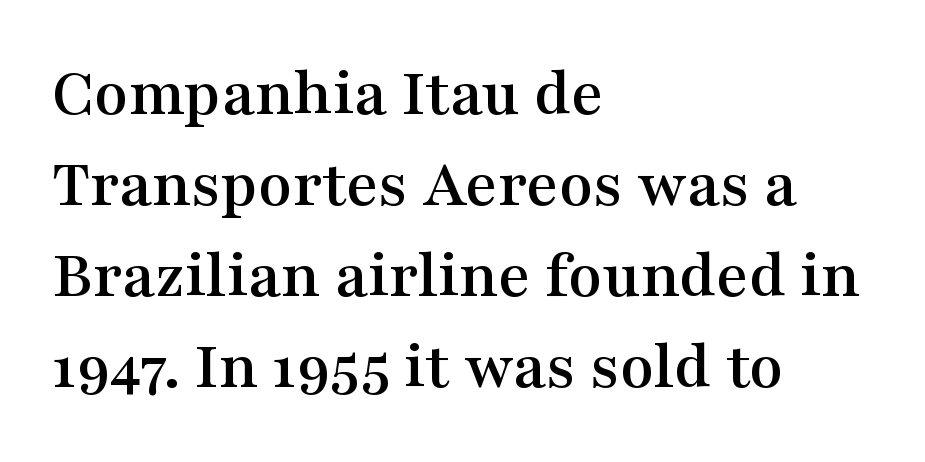
Q: Is the text italic (slanted)? A: No, it is upright.
Q: Is the typeface a serif or a sans-serif typeface? A: Serif.
Q: Is the text underlined? A: No.
Q: How is the paragraph aligned? A: Left-aligned.
Q: Is the spacing between letters normal or unusually wide? A: Normal.
Q: Is the spacing between lines tight, normal or loose? A: Normal.
Q: Width (condensed, normal, or wide)? A: Wide.
Q: Stroke contrast? A: Medium.
Q: x-height? A: Medium.
Q: Monospaced? A: No.
